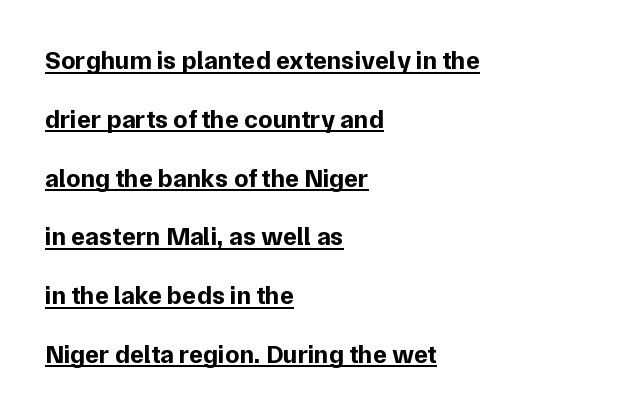
Q: Is the text bold? A: Yes.
Q: Is the text italic (slanted)? A: No, it is upright.
Q: Is the text underlined? A: Yes.
Q: How is the paragraph aligned? A: Left-aligned.
Q: Is the spacing between letters normal or unusually wide? A: Normal.
Q: Is the spacing between lines tight, normal or loose? A: Loose.
